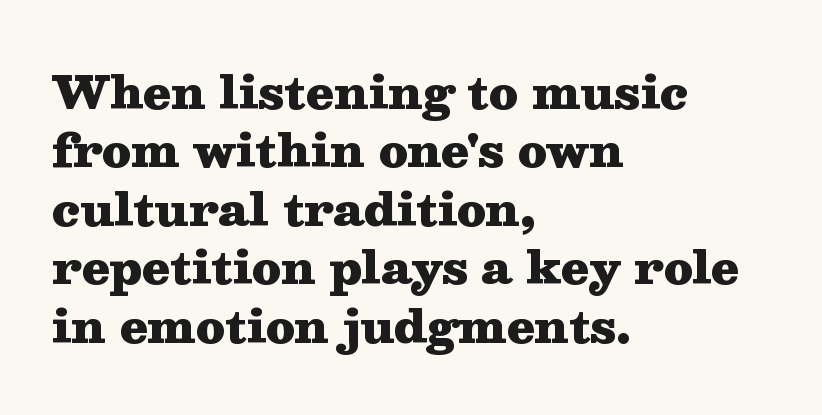
A typesetter would mark this as roman, not italic. This sample keeps an unexceptional amount of space between lines. Caption: standard tracking, unaltered. Leftover space on each line is placed entirely after the last word. Note the varied advance widths — an 'i' is clearly narrower than an 'm'. Any mark beneath the type? The region is blank.
